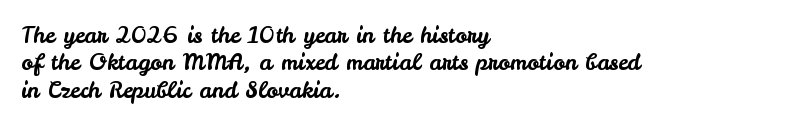
Q: Is the text italic (slanted)? A: Yes.
Q: Is the text underlined? A: No.
Q: How is the paragraph aligned? A: Left-aligned.
Q: Is the spacing between letters normal or unusually wide? A: Normal.
